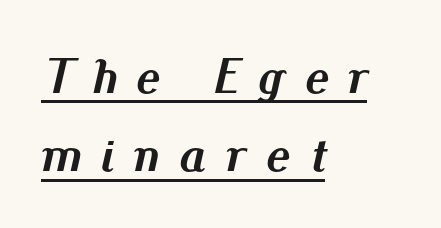
{"italic": "yes", "lean": "right", "slant_degrees": 13, "bold": "yes", "weight": "semibold", "width": "normal", "stroke_contrast": "medium", "x_height": "small", "monospaced": "no", "underline": "yes", "align": "left", "line_spacing": "normal", "line_spacing_ratio": 1.57, "letter_spacing": "wide", "letter_spacing_em": 0.4, "glyph_px": 50}
